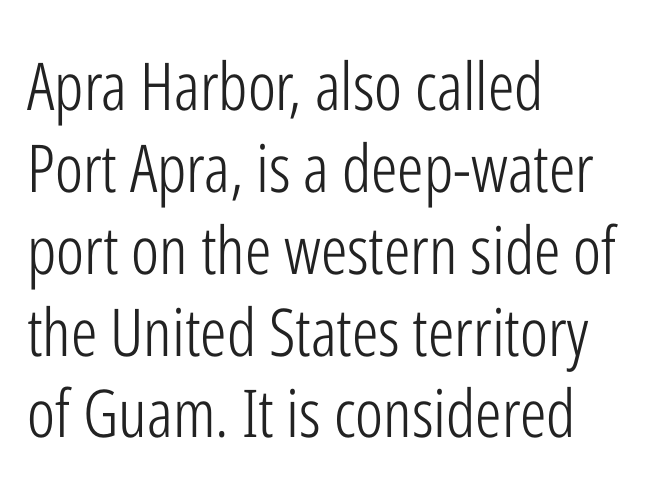
The image shows 66 px light, condensed sans-serif type, upright; set left-aligned, line spacing 1.24x, normal letter spacing, not underlined; low stroke contrast and a medium x-height.
